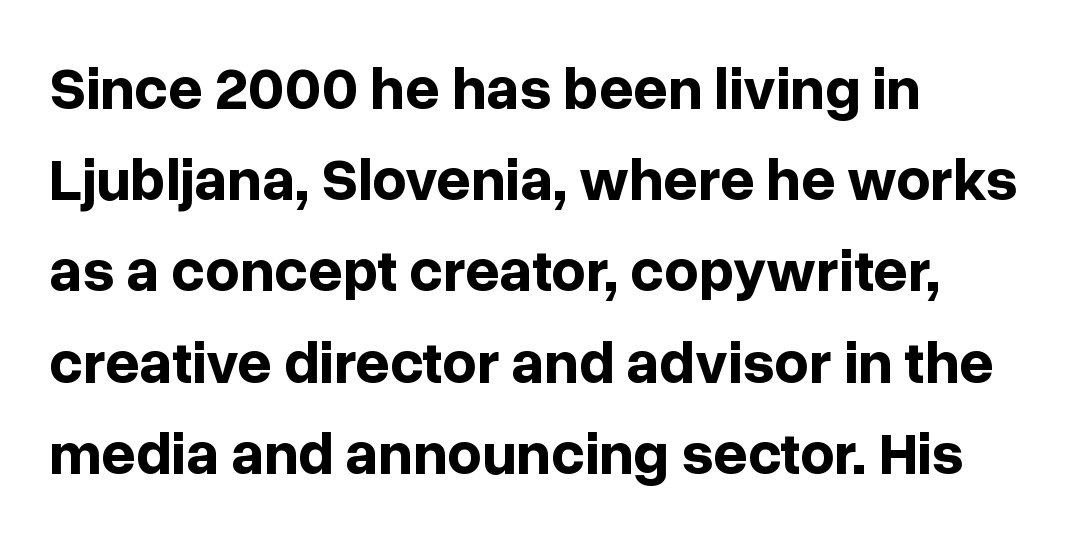
The rendering anchors every line to the left-hand side. A typesetter would call this proportional, since set widths differ per character. Does extra space separate the letters? No, they use regular spacing. Compared with an ordinary text face, these strokes are far heavier — a full bold.
